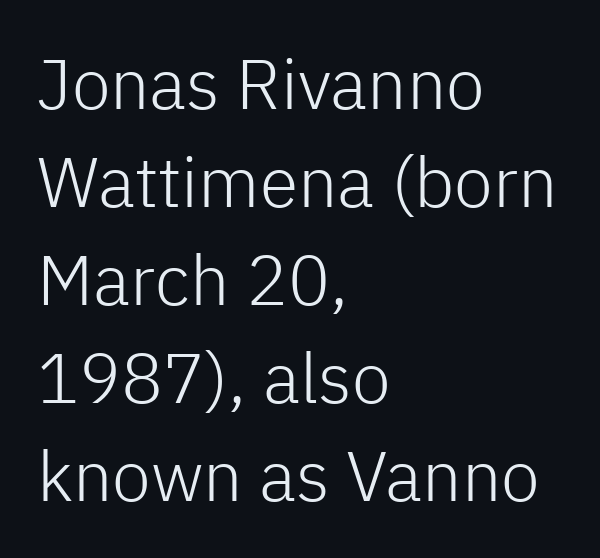
{"serif": "no", "italic": "no", "bold": "no", "weight": "light", "width": "normal", "stroke_contrast": "low", "x_height": "medium", "monospaced": "no", "underline": "no", "align": "left", "line_spacing": "normal", "line_spacing_ratio": 1.4, "letter_spacing": "normal", "letter_spacing_em": 0.0, "glyph_px": 70}
